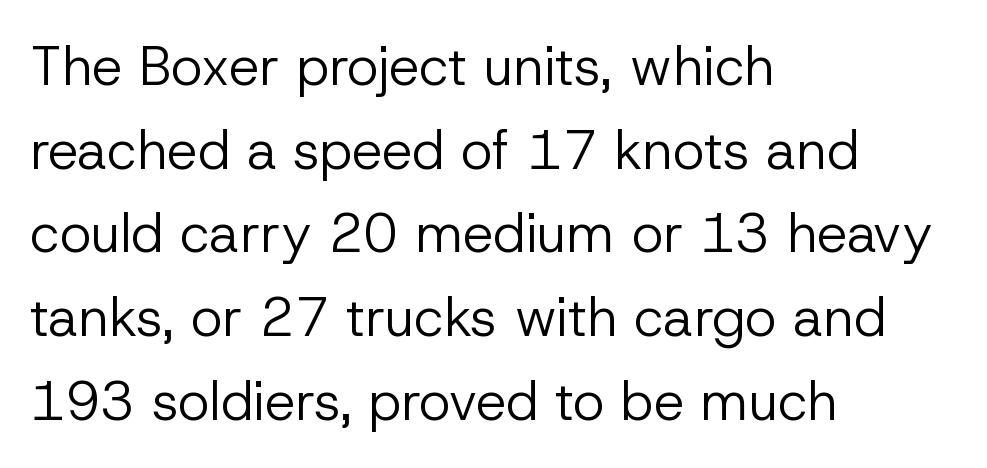
Q: Is the text bold? A: No.
Q: Is the text italic (slanted)? A: No, it is upright.
Q: Is the typeface a serif or a sans-serif typeface? A: Sans-serif.
Q: Is the text underlined? A: No.
Q: How is the paragraph aligned? A: Left-aligned.
Q: Is the spacing between letters normal or unusually wide? A: Normal.
Q: Is the spacing between lines tight, normal or loose? A: Normal.
Q: Width (condensed, normal, or wide)? A: Normal.
Q: Stroke contrast? A: Low.
Q: x-height? A: Medium.
Q: Monospaced? A: No.
